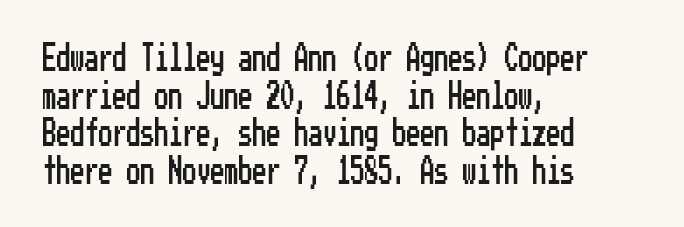
The image shows 28 px condensed sans-serif type, upright; set left-aligned, normal line spacing (1.34x), normal letter spacing, not underlined; low stroke contrast and a medium x-height.
